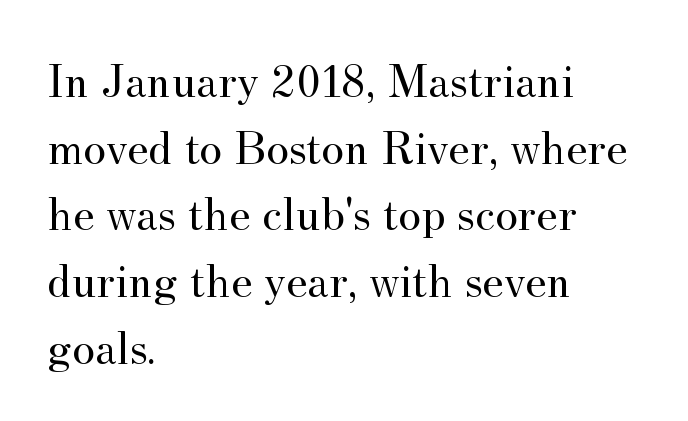
Q: Is the text bold? A: No.
Q: Is the text italic (slanted)? A: No, it is upright.
Q: Is the typeface a serif or a sans-serif typeface? A: Serif.
Q: Is the text underlined? A: No.
Q: How is the paragraph aligned? A: Left-aligned.
Q: Is the spacing between letters normal or unusually wide? A: Normal.
Q: Is the spacing between lines tight, normal or loose? A: Normal.
Q: Width (condensed, normal, or wide)? A: Normal.
Q: Stroke contrast? A: Medium.
Q: x-height? A: Small.
Q: Monospaced? A: No.
